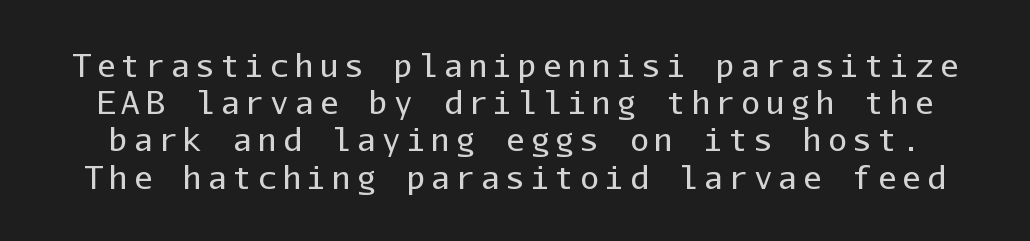
The image shows 31 px regular-weight sans-serif type, upright, monospaced; set line spacing 1.2x, unusually wide letter spacing (+0.2 em), not underlined; low stroke contrast and a medium x-height.
